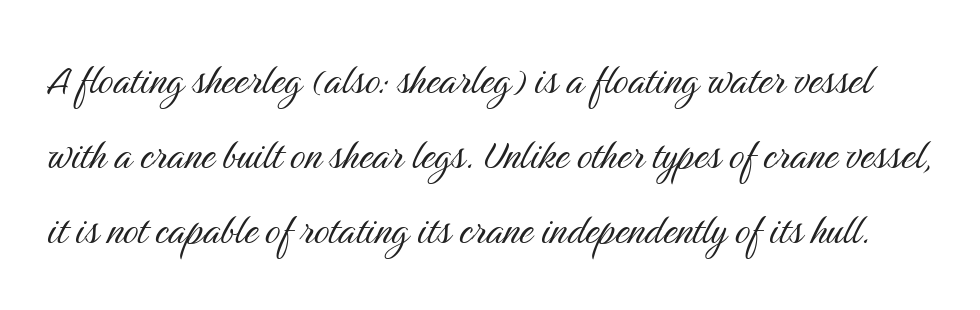
Q: Is the text bold? A: No.
Q: Is the text italic (slanted)? A: Yes.
Q: Is the typeface a serif or a sans-serif typeface? A: Sans-serif.
Q: Is the text underlined? A: No.
Q: Is the spacing between letters normal or unusually wide? A: Normal.
Q: Is the spacing between lines tight, normal or loose? A: Normal.
Q: Width (condensed, normal, or wide)? A: Condensed.
Q: Stroke contrast? A: Medium.
Q: x-height? A: Medium.
Q: Monospaced? A: No.
